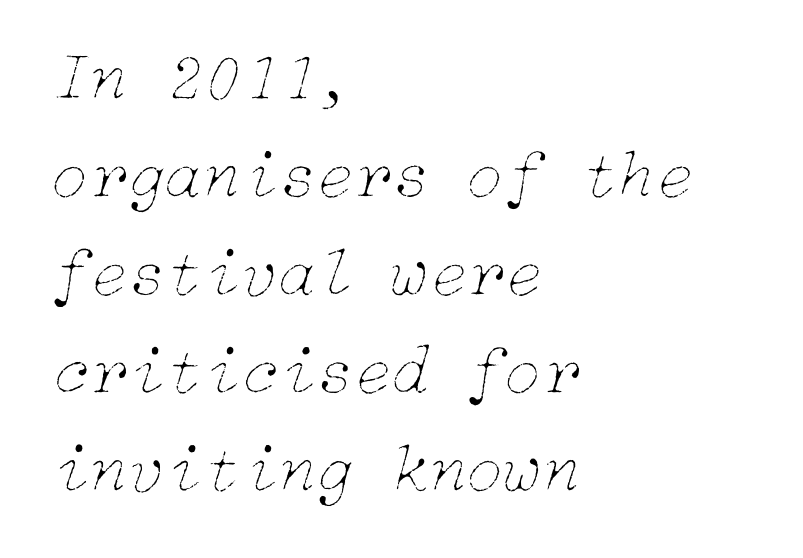
Descenders are the only things crossing below the line. This sample uses an oblique cut, with every glyph tilted off the vertical. Leftover space on each line is placed entirely after the last word. Is the letter spacing exaggerated? No — it looks like the ordinary default.
